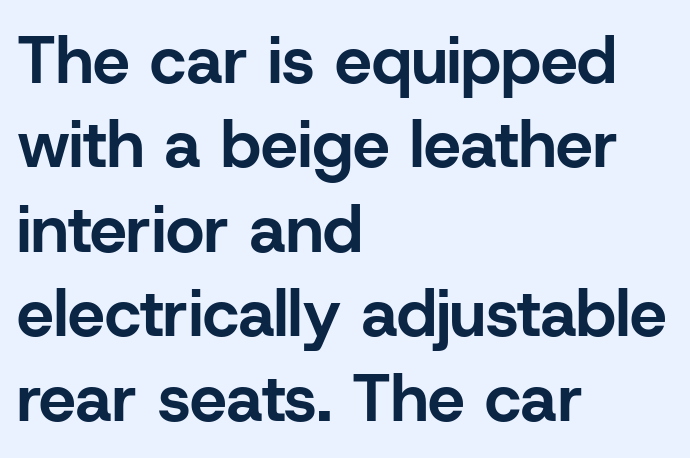
{"serif": "no", "italic": "no", "bold": "yes", "weight": "bold", "width": "normal", "stroke_contrast": "low", "x_height": "medium", "monospaced": "no", "underline": "no", "align": "left", "line_spacing": "normal", "line_spacing_ratio": 1.28, "letter_spacing": "normal", "letter_spacing_em": 0.0, "glyph_px": 66}
